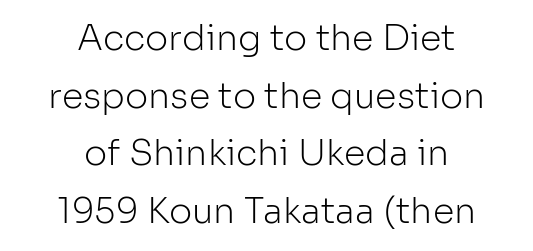
Weight: in the light-to-regular range. The glyphs are unaccompanied by any horizontal stroke below them. Classification — sans serif. Regarding leading, the lines here are spaced in the standard way.
